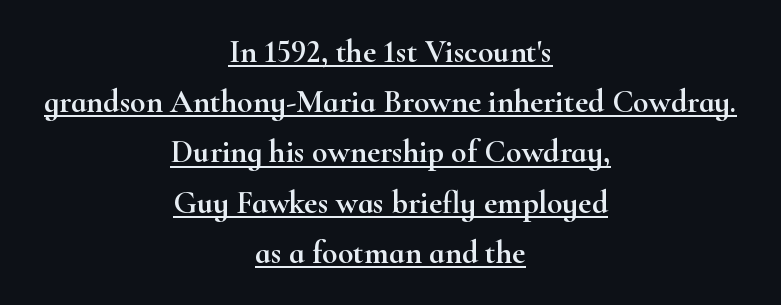
Q: Is the text italic (slanted)? A: No, it is upright.
Q: Is the typeface a serif or a sans-serif typeface? A: Serif.
Q: Is the text underlined? A: Yes.
Q: How is the paragraph aligned? A: Centered.
Q: Is the spacing between letters normal or unusually wide? A: Normal.
Q: Is the spacing between lines tight, normal or loose? A: Normal.
Q: Width (condensed, normal, or wide)? A: Wide.
Q: Stroke contrast? A: High.
Q: x-height? A: Small.
Q: Monospaced? A: No.
